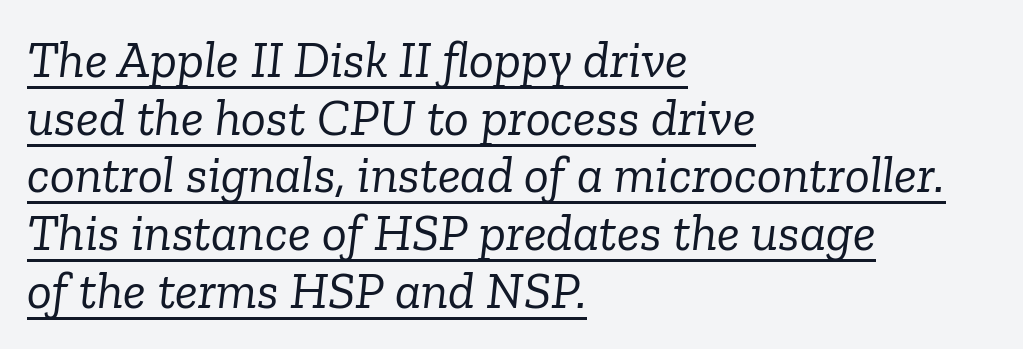
The image shows 52 px light serif type, italic (leaning right); set left-aligned, tight line spacing (1.11x), normal letter spacing, underlined; low stroke contrast and a medium x-height.
